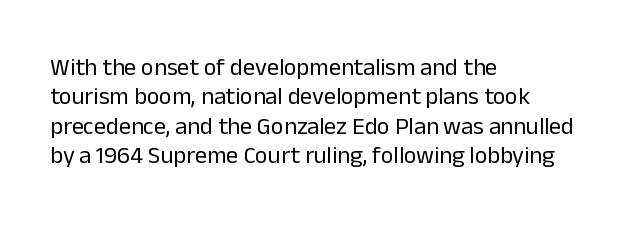
Notice how the stems are strictly vertical — no italics here. Standard letterfit; no display-style spreading of the glyphs. The space beneath each line is pristine and unruled. Counters stay open thanks to moderate or lighter strokes. A classic flush-left, rag-right setting is used for this passage.
